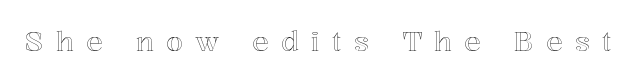
Q: Is the text italic (slanted)? A: No, it is upright.
Q: Is the text underlined? A: No.
Q: Is the spacing between letters normal or unusually wide? A: Unusually wide.
